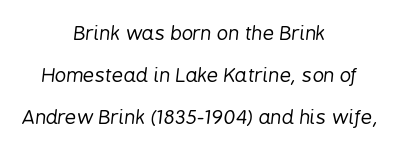
The image shows 20 px text type, italic (leaning right); set centered, loose line spacing (2.1x), normal letter spacing, not underlined.
